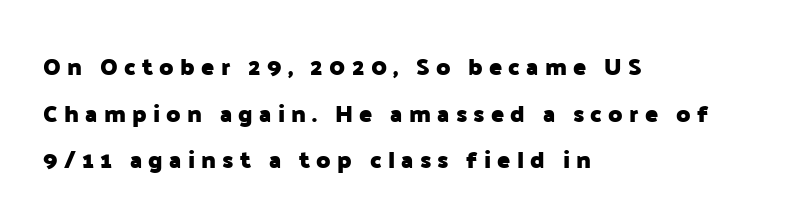
Students, this is bold: see how much ink each stroke carries. Posture: straight, roman, zero tilt. These lines have a slow, spaced-out rhythm from letter to letter. The block of text is sparse from top to bottom, with ample space between rows. The area under the type is left untouched.
